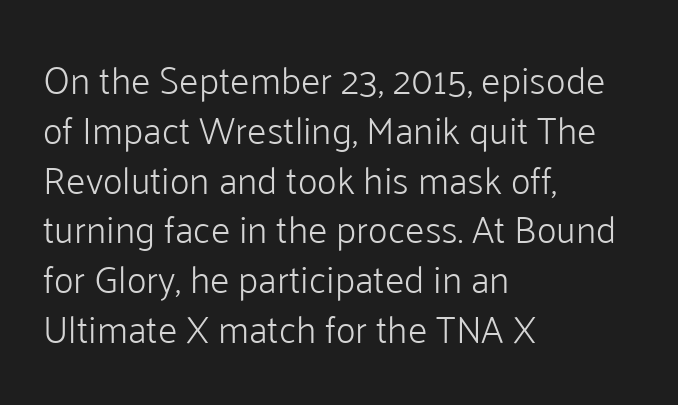
The image shows 38 px light sans-serif type, upright; set left-aligned, normal line spacing (1.31x), normal letter spacing, not underlined; low stroke contrast and a medium x-height.
